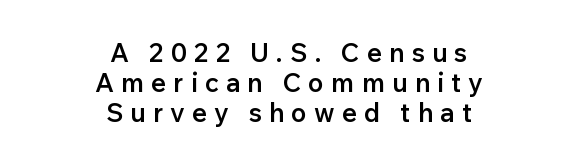
{"italic": "no", "bold": "semi", "underline": "no", "align": "center", "line_spacing": "tight", "line_spacing_ratio": 1.15, "letter_spacing": "wide", "letter_spacing_em": 0.27, "glyph_px": 26}
